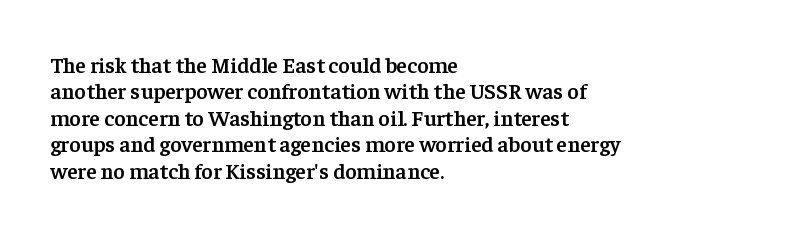
The image shows 22 px text type, upright; set left-aligned, line spacing 1.2x, normal letter spacing, not underlined.
